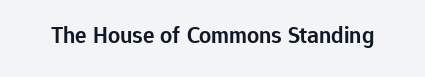
Q: Is the text bold? A: Semi-bold.
Q: Is the text italic (slanted)? A: No, it is upright.
Q: Is the text underlined? A: No.
Q: Is the spacing between letters normal or unusually wide? A: Normal.
